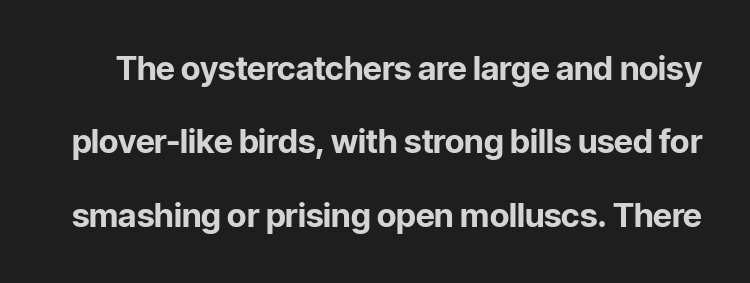
Q: Is the text bold? A: Yes.
Q: Is the text italic (slanted)? A: No, it is upright.
Q: Is the typeface a serif or a sans-serif typeface? A: Sans-serif.
Q: Is the text underlined? A: No.
Q: Is the spacing between letters normal or unusually wide? A: Normal.
Q: Is the spacing between lines tight, normal or loose? A: Loose.
Q: Width (condensed, normal, or wide)? A: Normal.
Q: Stroke contrast? A: Low.
Q: x-height? A: Medium.
Q: Monospaced? A: No.
